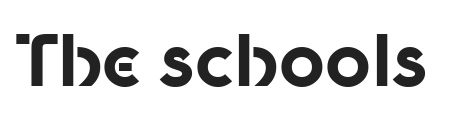
Q: Is the text bold? A: Yes.
Q: Is the text italic (slanted)? A: No, it is upright.
Q: Is the typeface a serif or a sans-serif typeface? A: Sans-serif.
Q: Is the text underlined? A: No.
Q: Is the spacing between letters normal or unusually wide? A: Normal.
Q: Width (condensed, normal, or wide)? A: Normal.
Q: Stroke contrast? A: Low.
Q: x-height? A: Medium.
Q: Monospaced? A: No.
